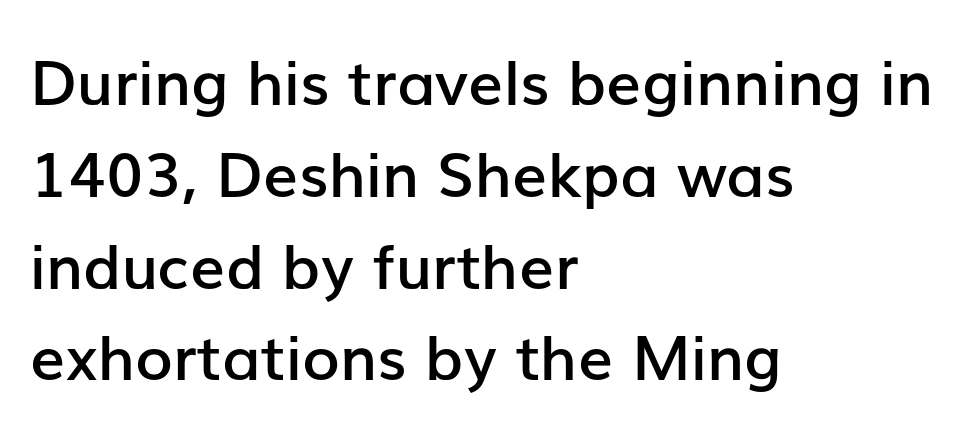
Character widths vary here, with narrow letters taking less room than wide ones. The type sits square on the baseline with zero lean. Whoever set this chose a conventional vertical rhythm. All the whitespace from short lines collects on the right. Slightly chunky letters — semibold, I'd say, not full bold. In terms of letterform style, serifs are entirely absent.
